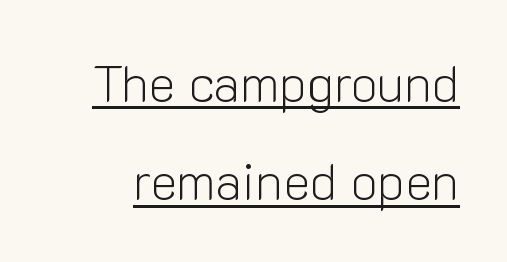
{"serif": "no", "italic": "no", "bold": "no", "weight": "light", "width": "normal", "stroke_contrast": "low", "x_height": "medium", "monospaced": "no", "underline": "yes", "line_spacing": "loose", "line_spacing_ratio": 1.93, "letter_spacing": "normal", "letter_spacing_em": 0.0, "glyph_px": 51}
